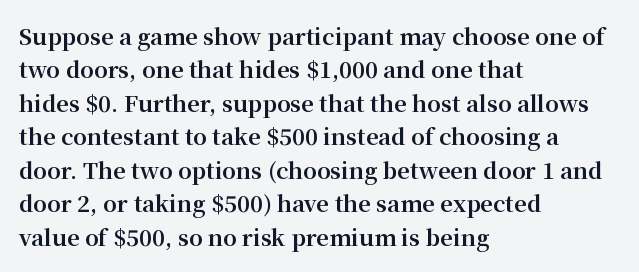
The image shows 22 px bold type, upright; set left-aligned, normal line spacing (1.52x), normal letter spacing, not underlined.
